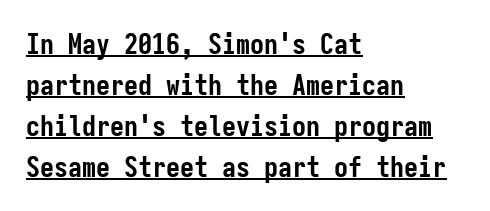
Q: Is the text bold? A: Yes.
Q: Is the text italic (slanted)? A: No, it is upright.
Q: Is the typeface a serif or a sans-serif typeface? A: Sans-serif.
Q: Is the text underlined? A: Yes.
Q: How is the paragraph aligned? A: Left-aligned.
Q: Is the spacing between letters normal or unusually wide? A: Normal.
Q: Is the spacing between lines tight, normal or loose? A: Normal.
Q: Width (condensed, normal, or wide)? A: Condensed.
Q: Stroke contrast? A: Low.
Q: x-height? A: Medium.
Q: Monospaced? A: Yes.
